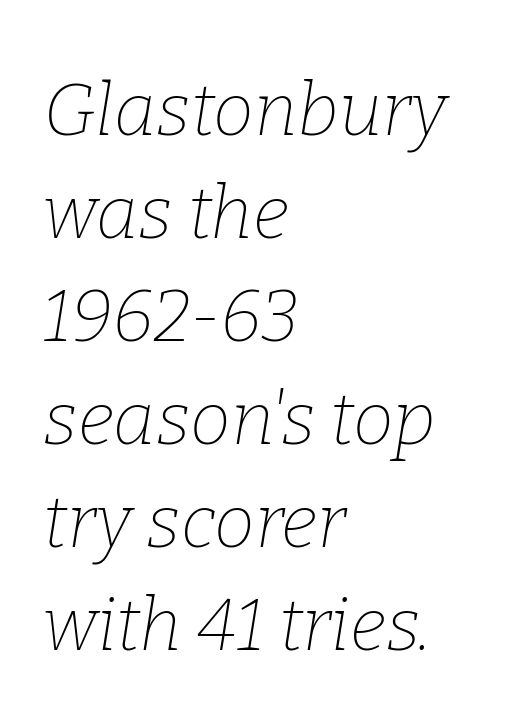
The lettering tilts uniformly, giving the passage an italic look. Nobody touched the tracking dial on this one. The baseline area is clear. One glance says typical: line gaps are just what's usual.
